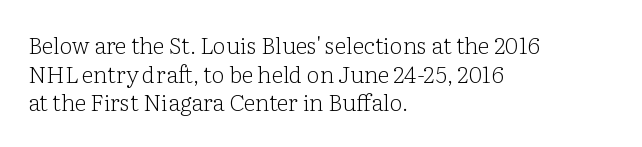
Beneath every word, the page is bare. On a weight scale, this lands at 450 or below. Look at the tracking — it's just the regular setting, nothing added. The typesetter chose a ragged-right arrangement here. Upright lettering throughout.
